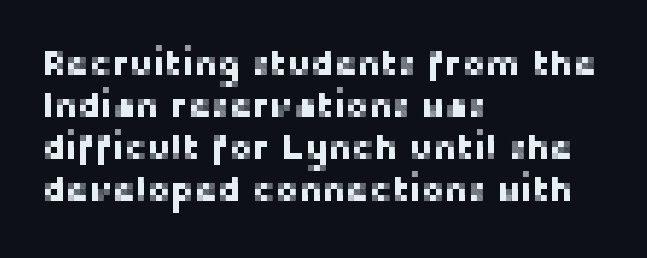
Short and long lines alike share a common starting point at left. The typography opts for an upright posture over an oblique one. Each letter's strokes conclude bluntly, with no projecting serifs. Any mark beneath the type? The region is blank.
